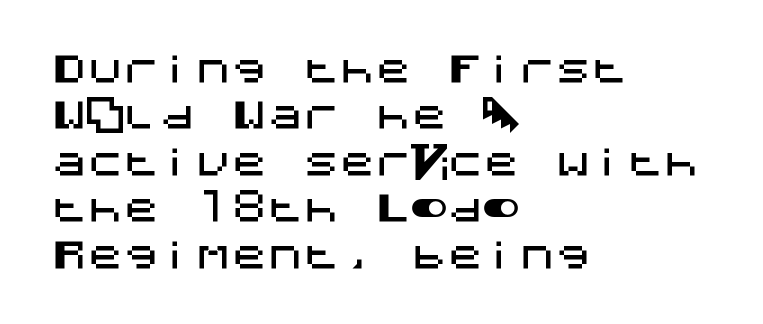
Descenders are the only things crossing below the line. The typeface chosen for these lines omits serifs. Each word holds together tightly as a unit, with standard inter-letter gaps. The compositor pushed each line to the left boundary.
